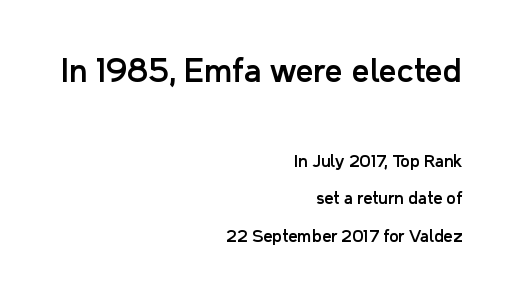
These lines are composed in type without serifs. Honestly, the rows look like they've been pulled way apart. Think of a printed novel: that variable character pitch is what you see here. Does the lettering tilt? It doesn't — this is upright.
